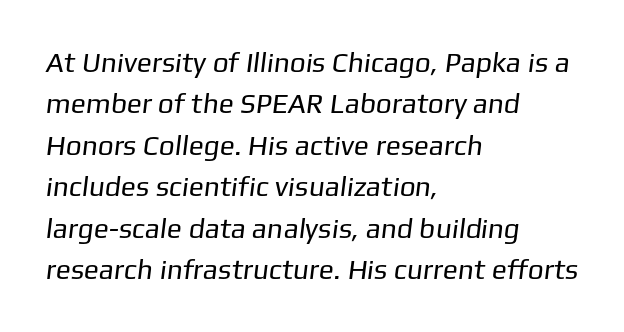
Q: Is the text bold? A: No.
Q: Is the typeface a serif or a sans-serif typeface? A: Sans-serif.
Q: Is the text underlined? A: No.
Q: How is the paragraph aligned? A: Left-aligned.
Q: Is the spacing between letters normal or unusually wide? A: Normal.
Q: Is the spacing between lines tight, normal or loose? A: Normal.
Q: Width (condensed, normal, or wide)? A: Normal.
Q: Stroke contrast? A: Low.
Q: x-height? A: Medium.
Q: Monospaced? A: No.
